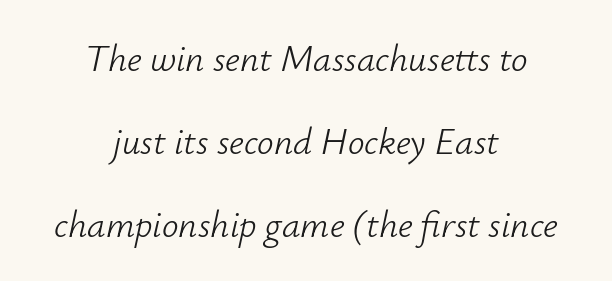
The image shows 37 px light type, italic (leaning right); set centered, loose line spacing (2.25x), normal letter spacing, not underlined; low stroke contrast and a small x-height.
